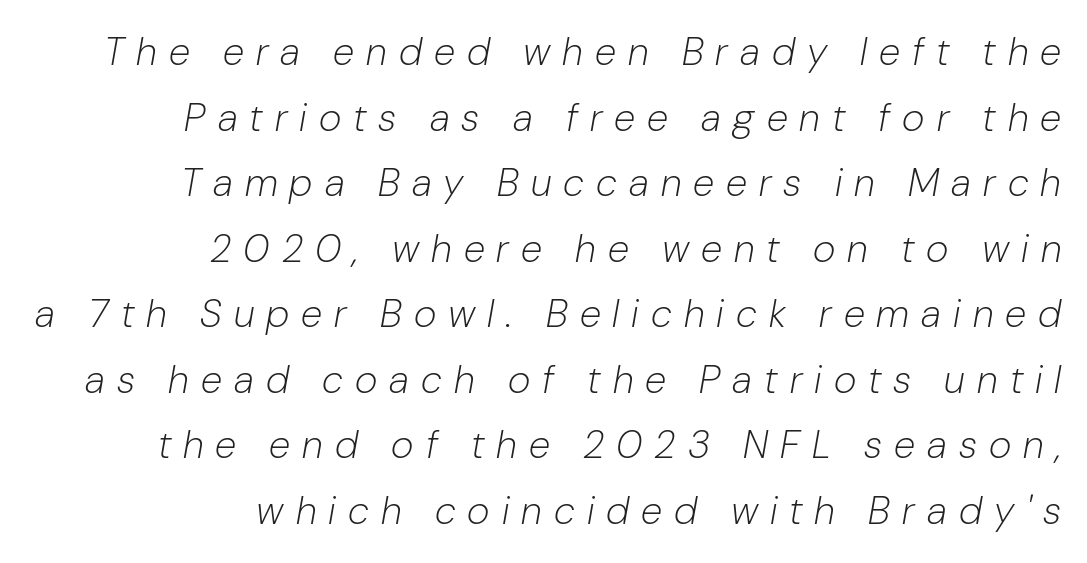
Q: Is the text bold? A: No.
Q: Is the text italic (slanted)? A: Yes, it leans right by about 10 degrees.
Q: Is the text underlined? A: No.
Q: How is the paragraph aligned? A: Right-aligned.
Q: Is the spacing between letters normal or unusually wide? A: Unusually wide.
Q: Is the spacing between lines tight, normal or loose? A: Normal.
Q: Width (condensed, normal, or wide)? A: Normal.
Q: Stroke contrast? A: Low.
Q: x-height? A: Medium.
Q: Monospaced? A: No.
